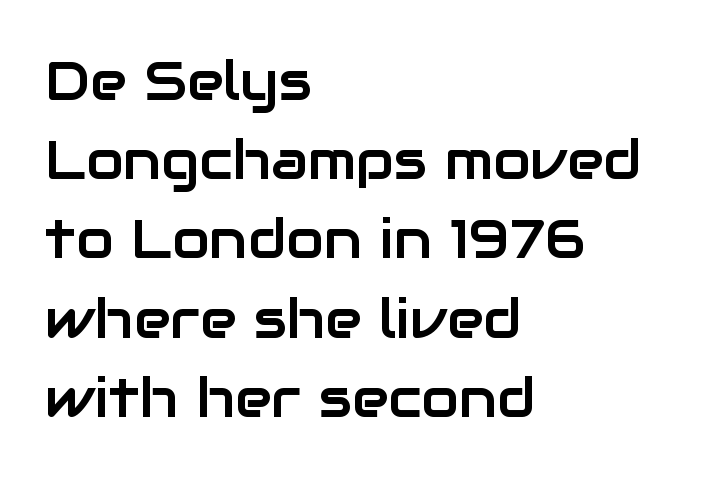
Q: Is the text italic (slanted)? A: No, it is upright.
Q: Is the typeface a serif or a sans-serif typeface? A: Sans-serif.
Q: Is the text underlined? A: No.
Q: How is the paragraph aligned? A: Left-aligned.
Q: Is the spacing between letters normal or unusually wide? A: Normal.
Q: Is the spacing between lines tight, normal or loose? A: Normal.
Q: Width (condensed, normal, or wide)? A: Normal.
Q: Stroke contrast? A: Low.
Q: x-height? A: Medium.
Q: Monospaced? A: No.
